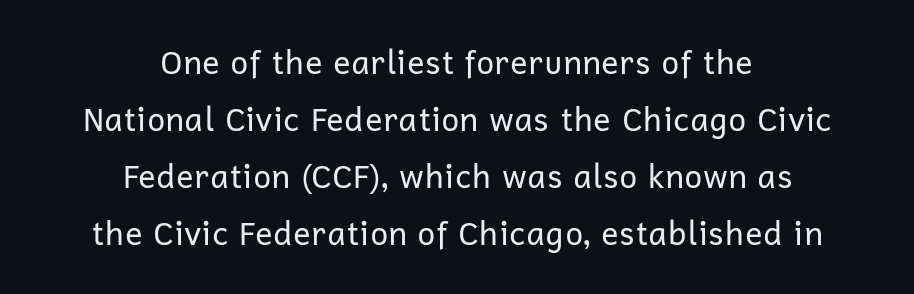
Compared with typical body copy, the letter spacing here is the same. Observe the absence of serifs on each vertical stroke in this sample. Spacing verdict: proportional, widths tailored to each character. Stems here are at most as thick as an everyday book face.
